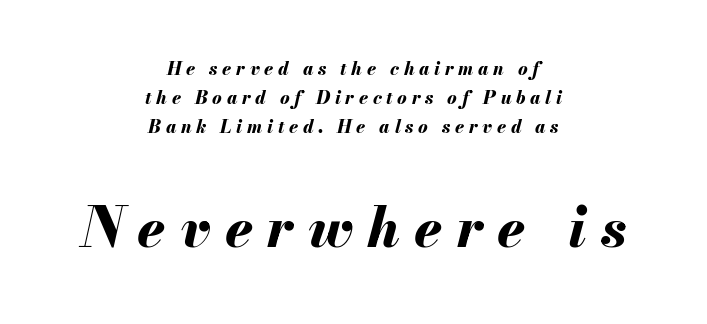
{"italic": "yes", "lean": "right", "slant_degrees": 13, "bold": "yes", "weight": "bold", "width": "normal", "stroke_contrast": "medium", "x_height": "small", "monospaced": "no", "underline": "no", "align": "center", "line_spacing": "normal", "line_spacing_ratio": 1.62, "letter_spacing": "wide", "letter_spacing_em": 0.26, "larger_block": "second", "size_ratio": 3.06, "glyph_px": 55}
